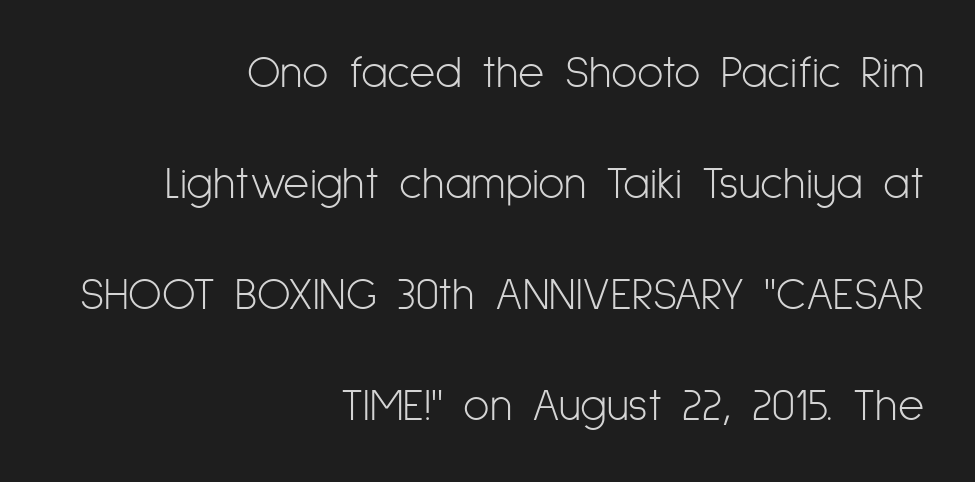
The rendering uses natural spacing where letterforms have individual widths. On a weight scale, this lands at 450 or below. If you drew a line through each stem, it would be perfectly vertical. These lines stand farther apart than default settings would place them.
